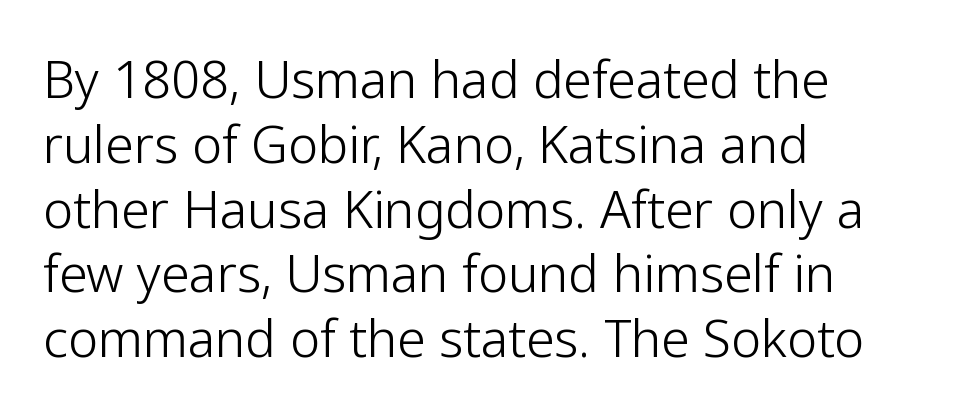
Q: Is the text bold? A: No.
Q: Is the text italic (slanted)? A: No, it is upright.
Q: Is the typeface a serif or a sans-serif typeface? A: Sans-serif.
Q: Is the text underlined? A: No.
Q: How is the paragraph aligned? A: Left-aligned.
Q: Is the spacing between letters normal or unusually wide? A: Normal.
Q: Is the spacing between lines tight, normal or loose? A: Normal.
Q: Width (condensed, normal, or wide)? A: Normal.
Q: Stroke contrast? A: Low.
Q: x-height? A: Medium.
Q: Monospaced? A: No.
